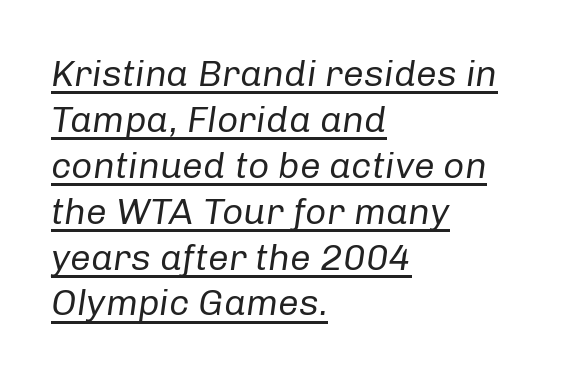
The image shows 37 px regular-weight type, italic (leaning right); set left-aligned, line spacing 1.24x, normal letter spacing, underlined; low stroke contrast and a medium x-height.
